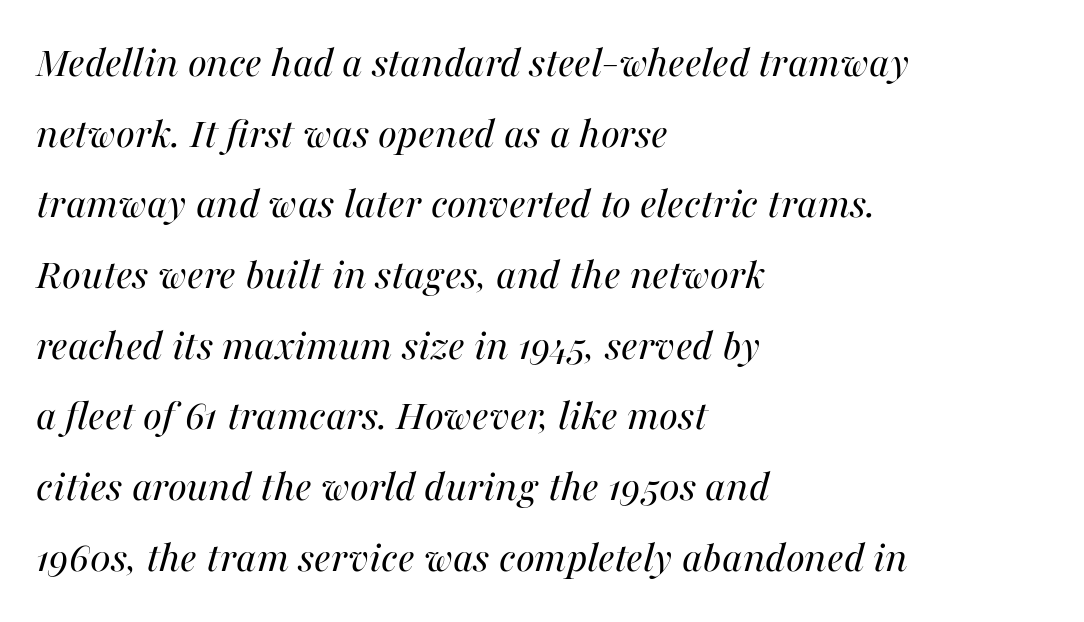
The image shows 45 px regular-weight type, italic (leaning right); set left-aligned, normal line spacing (1.57x), normal letter spacing, not underlined; medium stroke contrast and a medium x-height.
